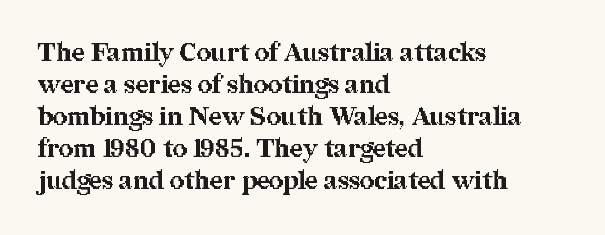
The image shows 25 px bold type, upright; set left-aligned, normal line spacing (1.28x), normal letter spacing, not underlined.
